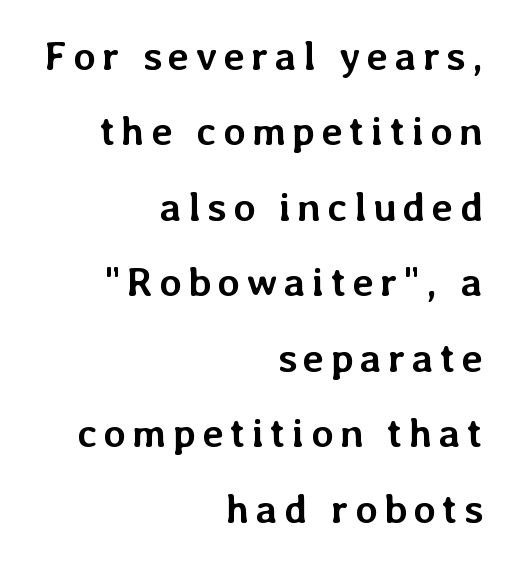
{"italic": "no", "bold": "yes", "weight": "semibold", "width": "normal", "stroke_contrast": "low", "x_height": "medium", "monospaced": "no", "underline": "no", "align": "right", "line_spacing_ratio": 1.84, "glyph_px": 41}
